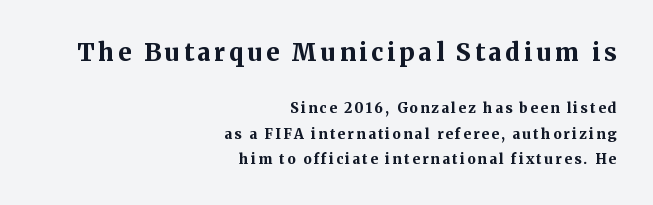
The image shows 24 px bold type, upright; set right-aligned, line spacing 1.8x, not underlined; the first (top) block is 1.71x larger.
